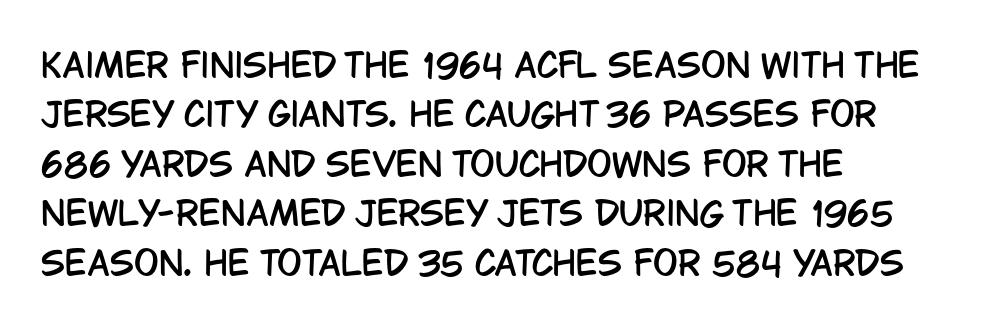
Q: Is the text italic (slanted)? A: No, it is upright.
Q: Is the typeface a serif or a sans-serif typeface? A: Sans-serif.
Q: Is the text underlined? A: No.
Q: How is the paragraph aligned? A: Left-aligned.
Q: Is the spacing between letters normal or unusually wide? A: Normal.
Q: Is the spacing between lines tight, normal or loose? A: Normal.
Q: Width (condensed, normal, or wide)? A: Condensed.
Q: Stroke contrast? A: Low.
Q: x-height? A: Large.
Q: Monospaced? A: No.
